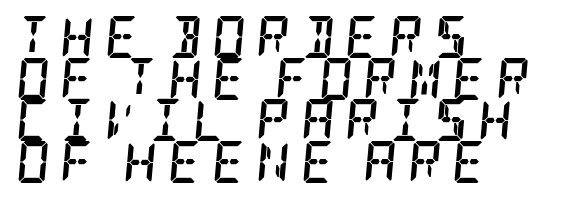
{"serif": "yes", "italic": "yes", "lean": "right", "slant_degrees": 5, "bold": "yes", "weight": "semibold", "width": "condensed", "stroke_contrast": "low", "x_height": "large", "underline": "no", "align": "left", "line_spacing": "tight", "line_spacing_ratio": 0.99, "letter_spacing": "wide", "letter_spacing_em": 0.24, "glyph_px": 42}
